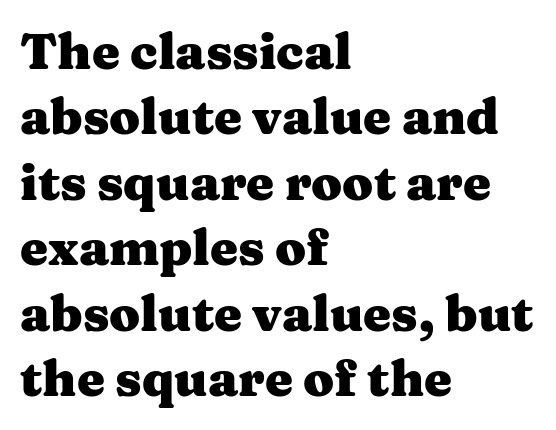
{"serif": "yes", "italic": "no", "bold": "yes", "weight": "heavy", "width": "wide", "stroke_contrast": "medium", "x_height": "medium", "monospaced": "no", "underline": "no", "align": "left", "line_spacing": "normal", "line_spacing_ratio": 1.31, "letter_spacing": "normal", "letter_spacing_em": 0.0, "glyph_px": 50}
